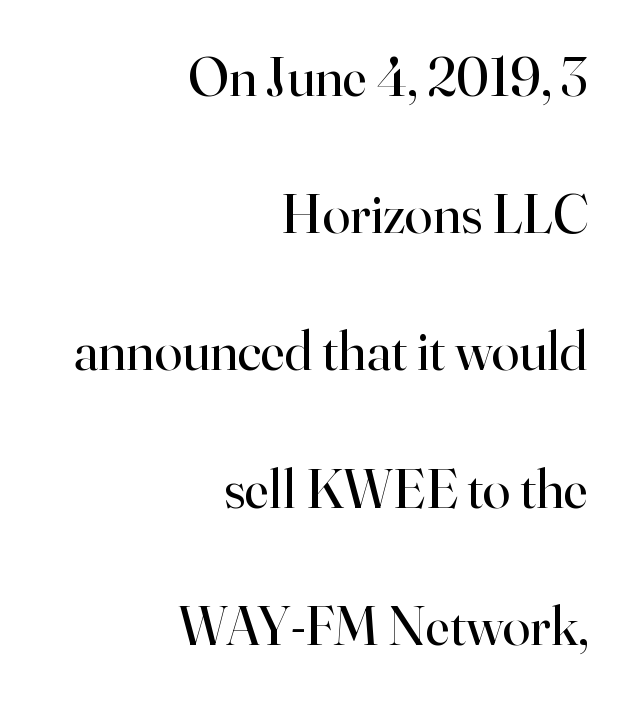
{"serif": "yes", "italic": "no", "bold": "no", "weight": "regular", "width": "normal", "stroke_contrast": "high", "x_height": "small", "monospaced": "no", "underline": "no", "align": "right", "line_spacing": "loose", "line_spacing_ratio": 2.45, "letter_spacing": "normal", "letter_spacing_em": 0.0, "glyph_px": 56}
